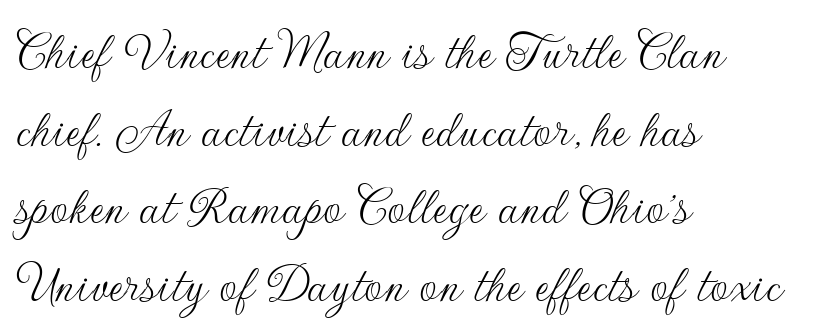
In terms of letterspacing, this is plain default setting. Heft: none added — not bold. Which margin do the lines hug? The left one — the right edge is uneven. Successive baselines arrive at the customary interval. The specimen omits any rule beneath the text block's lines.
